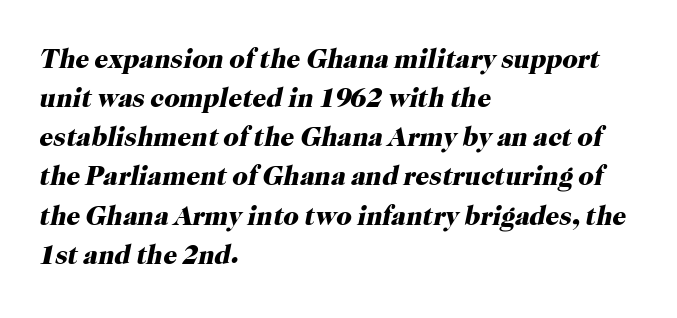
Q: Is the text bold? A: Yes.
Q: Is the text italic (slanted)? A: Yes, it leans right by about 12 degrees.
Q: Is the text underlined? A: No.
Q: How is the paragraph aligned? A: Left-aligned.
Q: Is the spacing between letters normal or unusually wide? A: Normal.
Q: Is the spacing between lines tight, normal or loose? A: Normal.
